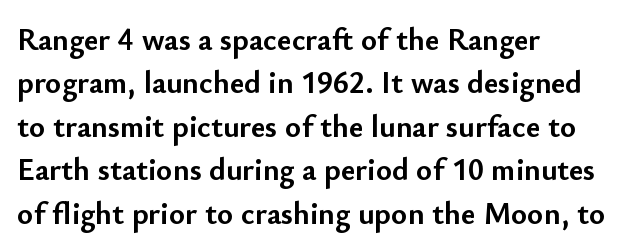
The image shows 31 px semibold sans-serif type, upright; set left-aligned, normal line spacing (1.4x), normal letter spacing, not underlined; low stroke contrast and a small x-height.
